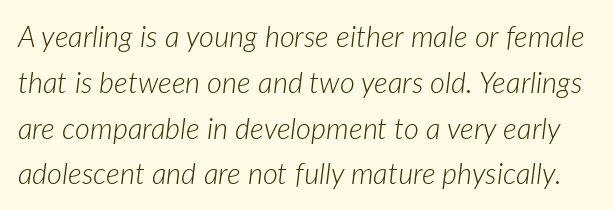
The passage shown stacks its lines at a standard gap. Each word holds together tightly as a unit, with standard inter-letter gaps. Observe the lean: these are italic letterforms. The characters are drawn with everyday or finer stroke widths. Each row of text sits above clean, open space.
